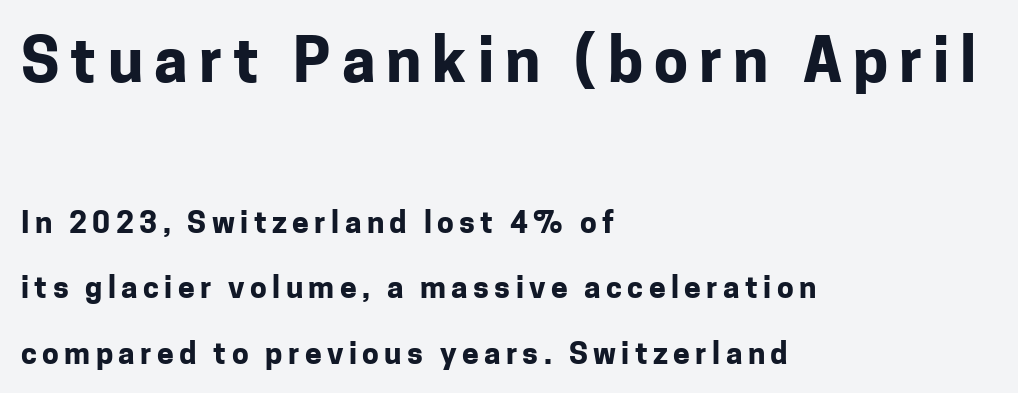
{"serif": "no", "italic": "no", "bold": "yes", "weight": "bold", "width": "normal", "stroke_contrast": "low", "x_height": "medium", "monospaced": "no", "underline": "no", "align": "left", "line_spacing": "loose", "line_spacing_ratio": 2.18, "larger_block": "first", "size_ratio": 2.03, "glyph_px": 61}
